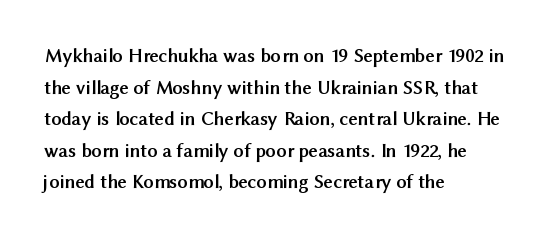
{"italic": "no", "bold": "yes", "underline": "no", "align": "left", "line_spacing": "normal", "line_spacing_ratio": 1.58, "letter_spacing": "normal", "letter_spacing_em": 0.0, "glyph_px": 20}
